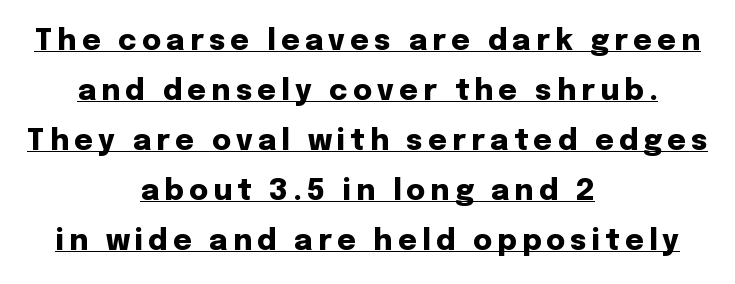
{"serif": "no", "italic": "no", "bold": "yes", "weight": "heavy", "width": "normal", "stroke_contrast": "low", "x_height": "medium", "monospaced": "no", "underline": "yes", "align": "center", "line_spacing_ratio": 1.72, "glyph_px": 29}
